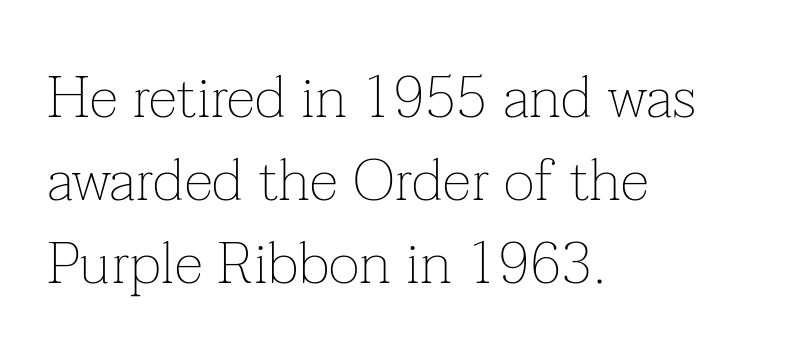
The image shows 59 px thin serif type, upright; set left-aligned, normal line spacing (1.41x), normal letter spacing, not underlined; low stroke contrast and a medium x-height.
